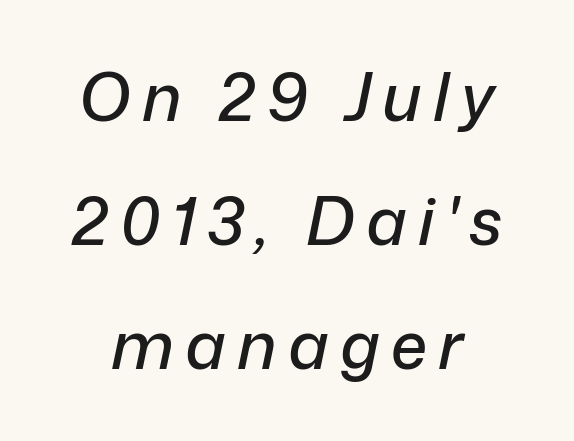
Q: Is the text italic (slanted)? A: Yes, it leans right by about 12 degrees.
Q: Is the text underlined? A: No.
Q: Width (condensed, normal, or wide)? A: Normal.
Q: Stroke contrast? A: Low.
Q: x-height? A: Medium.
Q: Monospaced? A: No.
